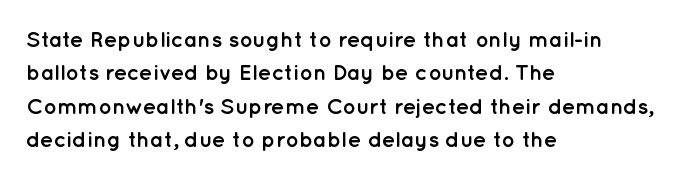
{"italic": "no", "bold": "yes", "underline": "no", "align": "left", "line_spacing": "normal", "line_spacing_ratio": 1.52, "letter_spacing": "normal", "letter_spacing_em": 0.0, "glyph_px": 22}
